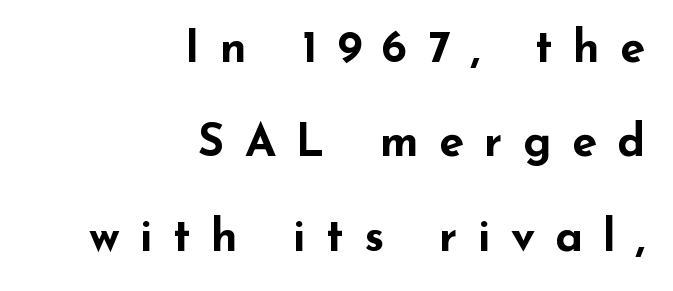
Q: Is the text bold? A: Yes.
Q: Is the text italic (slanted)? A: No, it is upright.
Q: Is the typeface a serif or a sans-serif typeface? A: Sans-serif.
Q: Is the text underlined? A: No.
Q: How is the paragraph aligned? A: Right-aligned.
Q: Is the spacing between letters normal or unusually wide? A: Unusually wide.
Q: Is the spacing between lines tight, normal or loose? A: Loose.
Q: Width (condensed, normal, or wide)? A: Wide.
Q: Stroke contrast? A: Low.
Q: x-height? A: Small.
Q: Monospaced? A: No.
